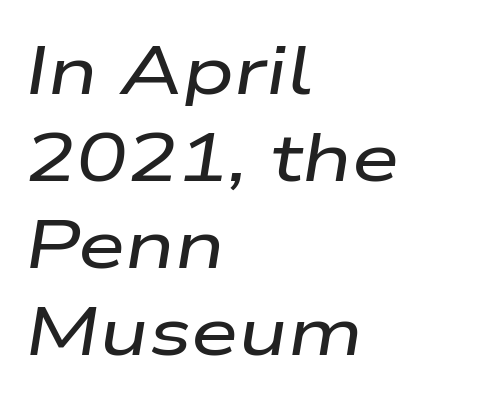
{"italic": "yes", "lean": "right", "slant_degrees": 9, "width": "wide", "stroke_contrast": "low", "x_height": "medium", "monospaced": "no", "underline": "no", "align": "left", "line_spacing": "normal", "line_spacing_ratio": 1.28, "letter_spacing": "normal", "letter_spacing_em": 0.0, "glyph_px": 68}
